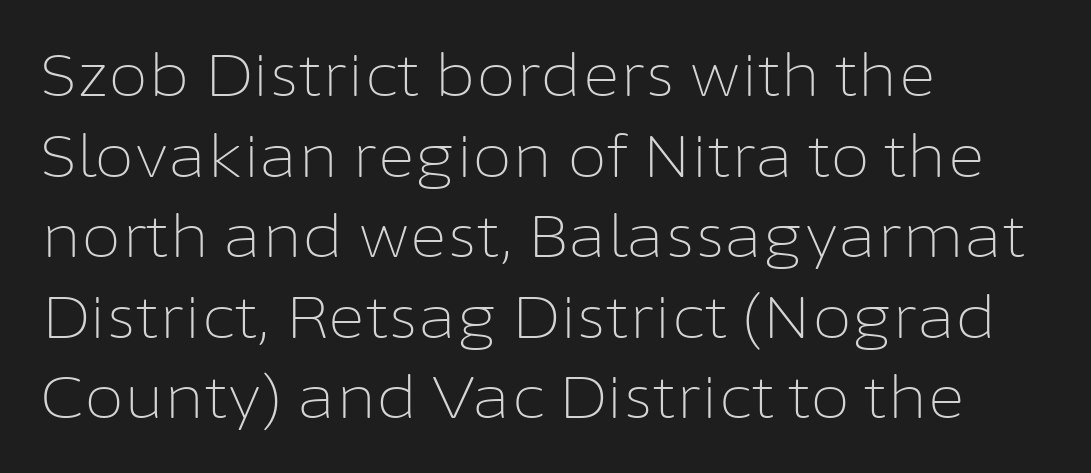
The image shows 58 px light sans-serif type, upright; set left-aligned, normal line spacing (1.39x), normal letter spacing, not underlined; low stroke contrast and a medium x-height.
